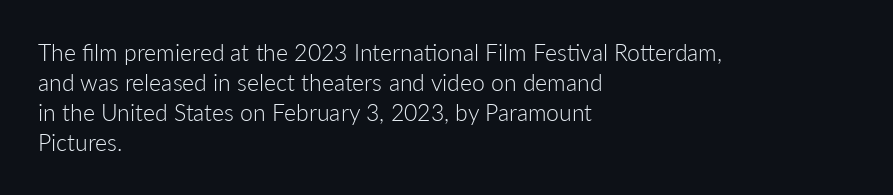
Q: Is the text bold? A: No.
Q: Is the text italic (slanted)? A: No, it is upright.
Q: Is the text underlined? A: No.
Q: How is the paragraph aligned? A: Left-aligned.
Q: Is the spacing between letters normal or unusually wide? A: Normal.
Q: Is the spacing between lines tight, normal or loose? A: Normal.
